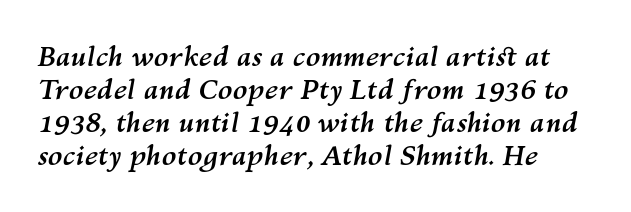
The image shows 27 px bold type, italic (leaning right); set line spacing 1.22x, normal letter spacing, not underlined.
